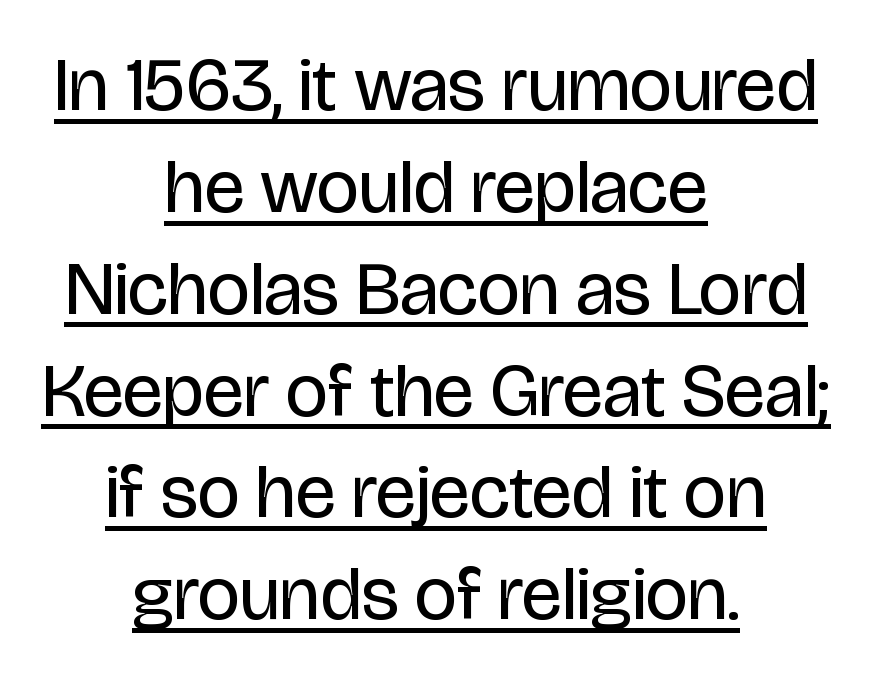
Q: Is the text bold? A: No.
Q: Is the text italic (slanted)? A: No, it is upright.
Q: Is the typeface a serif or a sans-serif typeface? A: Sans-serif.
Q: Is the text underlined? A: Yes.
Q: How is the paragraph aligned? A: Centered.
Q: Is the spacing between letters normal or unusually wide? A: Normal.
Q: Is the spacing between lines tight, normal or loose? A: Normal.
Q: Width (condensed, normal, or wide)? A: Condensed.
Q: Stroke contrast? A: Low.
Q: x-height? A: Large.
Q: Monospaced? A: No.
